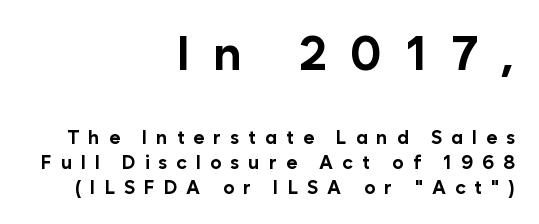
This sample uses expanded letter spacing, leaving extra air between glyphs. A student would call this right alignment; a typographer would say flush right, rag left. The glyphs in this specimen are sans serif. Varying glyph widths throughout — classic text-font behaviour. One glance says typical: line gaps are just what's usual. The font is running at its bold setting.
